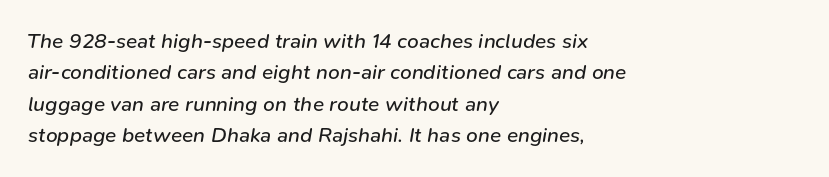
Would a proofreader flag this as italicized? Yes. Vertically, the passage feels balanced, rows spaced as you'd expect. Short and long lines alike share a common starting point at left. The type is set solid horizontally, with unmodified tracking.
